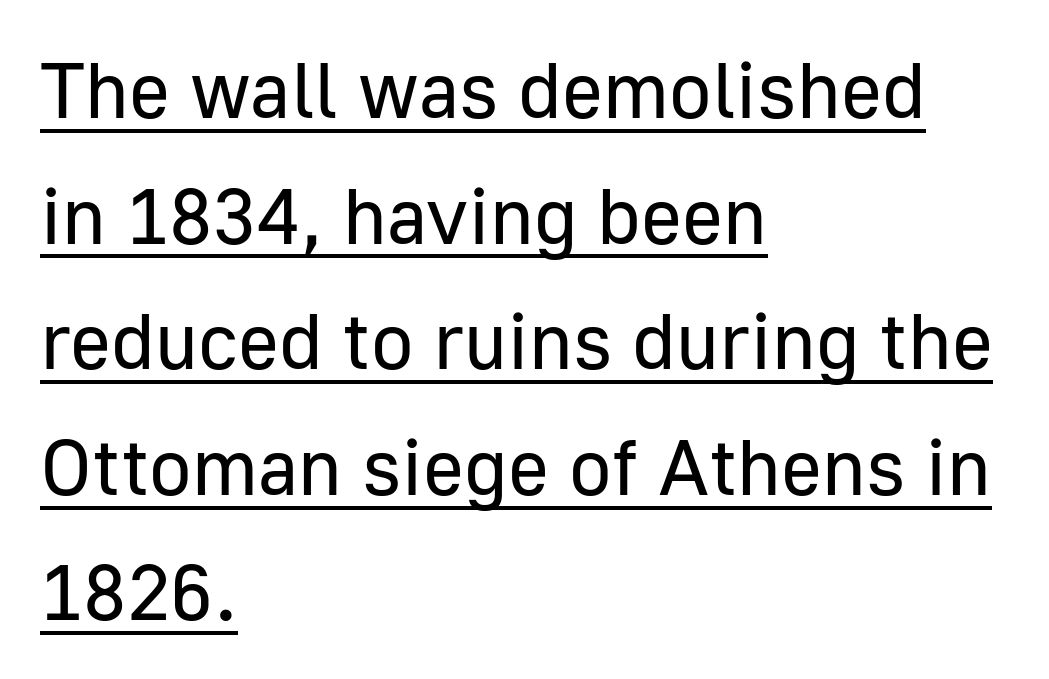
The image shows 79 px regular-weight sans-serif type, upright; set left-aligned, normal line spacing (1.59x), normal letter spacing, underlined; low stroke contrast and a medium x-height.
